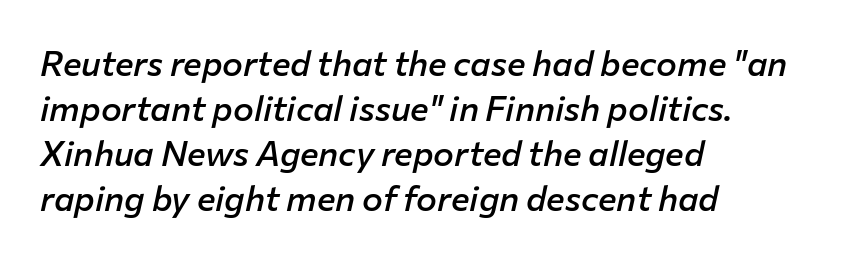
The image shows 35 px semibold type, italic (leaning right); set left-aligned, normal line spacing (1.29x), normal letter spacing, not underlined; low stroke contrast and a medium x-height.
